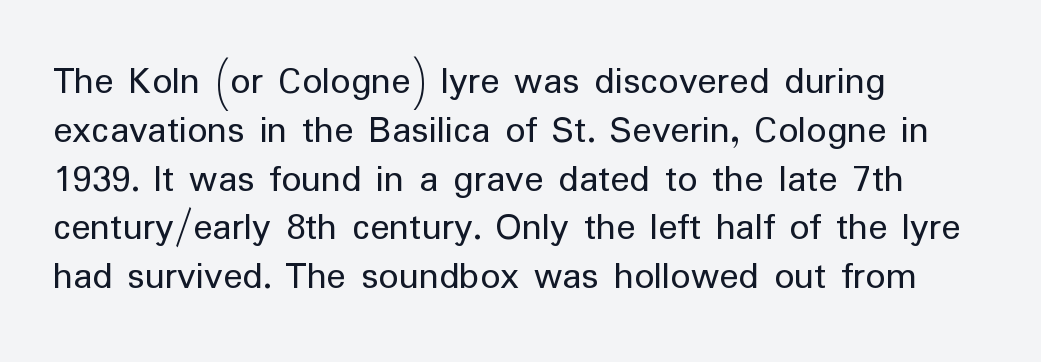
{"serif": "no", "italic": "no", "bold": "no", "weight": "regular", "width": "normal", "stroke_contrast": "low", "x_height": "medium", "monospaced": "no", "underline": "no", "align": "left", "line_spacing_ratio": 1.22, "letter_spacing": "normal", "letter_spacing_em": 0.0, "glyph_px": 40}
